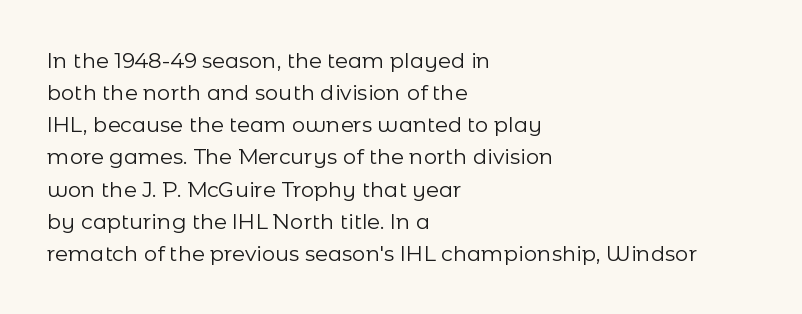
Is the block centered? No — it sits flush against the left margin. Honestly, the row spacing looks completely unremarkable. Check under the words: just untouched page. Ascenders rise straight up at ninety degrees. Nobody touched the tracking dial on this one.
